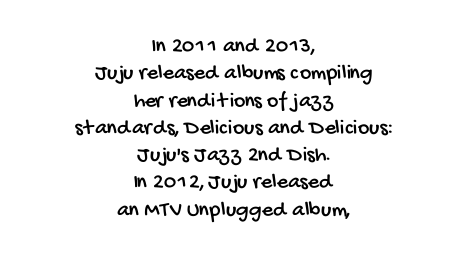
The image shows 22 px text type; set centered, line spacing 1.24x, normal letter spacing, not underlined.
